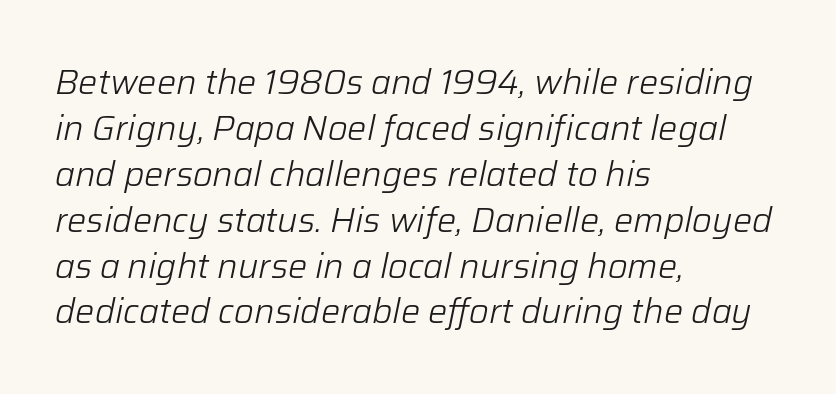
The image shows 34 px light type, italic (leaning right); set left-aligned, normal line spacing (1.35x), normal letter spacing, not underlined; low stroke contrast and a medium x-height.
